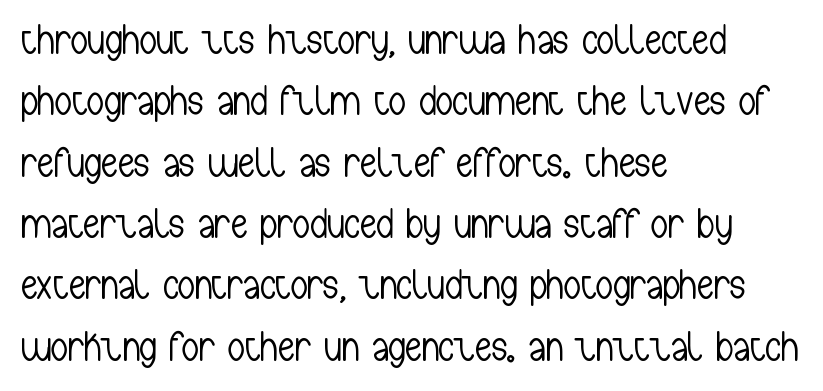
The image shows 42 px light, condensed sans-serif type, upright; set left-aligned, normal line spacing (1.46x), normal letter spacing, not underlined; low stroke contrast and a medium x-height.
